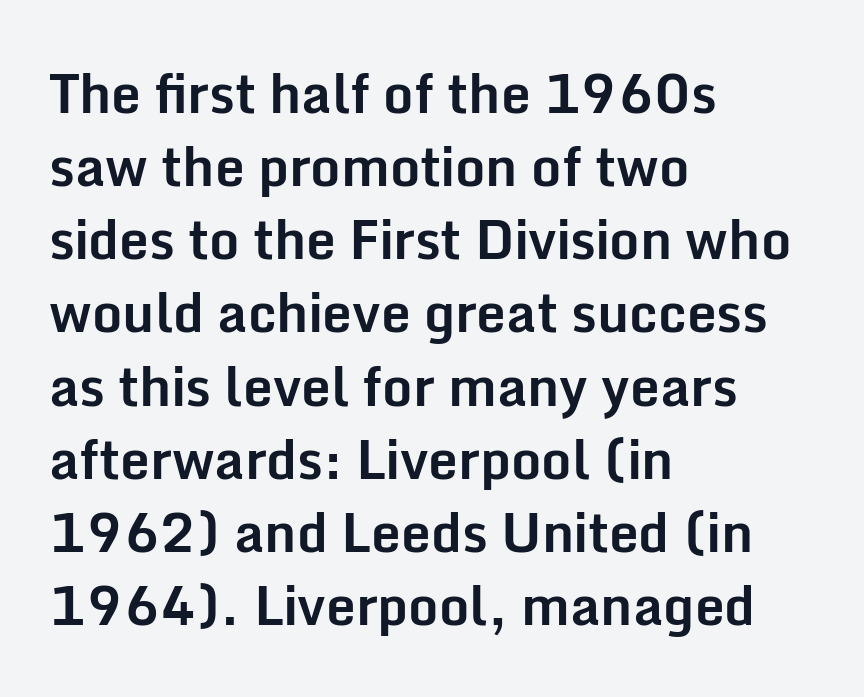
Q: Is the text bold? A: Yes.
Q: Is the text italic (slanted)? A: No, it is upright.
Q: Is the typeface a serif or a sans-serif typeface? A: Sans-serif.
Q: Is the text underlined? A: No.
Q: How is the paragraph aligned? A: Left-aligned.
Q: Is the spacing between letters normal or unusually wide? A: Normal.
Q: Is the spacing between lines tight, normal or loose? A: Normal.
Q: Width (condensed, normal, or wide)? A: Normal.
Q: Stroke contrast? A: Low.
Q: x-height? A: Medium.
Q: Monospaced? A: No.
